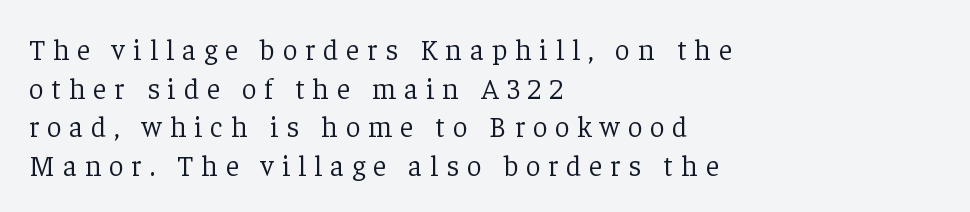
{"serif": "yes", "italic": "no", "bold": "no", "weight": "light", "width": "normal", "stroke_contrast": "low", "x_height": "medium", "monospaced": "no", "underline": "no", "align": "left", "line_spacing": "normal", "line_spacing_ratio": 1.33, "letter_spacing": "wide", "letter_spacing_em": 0.28, "glyph_px": 29}
